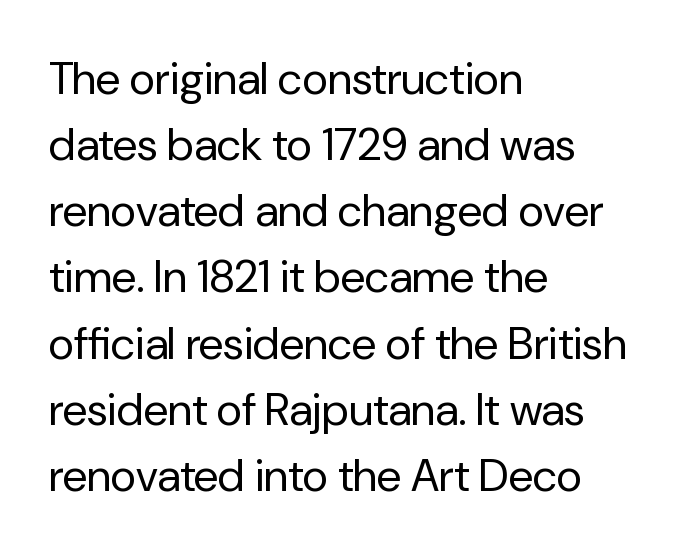
{"serif": "no", "italic": "no", "bold": "no", "weight": "regular", "width": "normal", "stroke_contrast": "low", "x_height": "medium", "monospaced": "no", "underline": "no", "align": "left", "line_spacing": "normal", "line_spacing_ratio": 1.47, "letter_spacing": "normal", "letter_spacing_em": 0.0, "glyph_px": 45}
